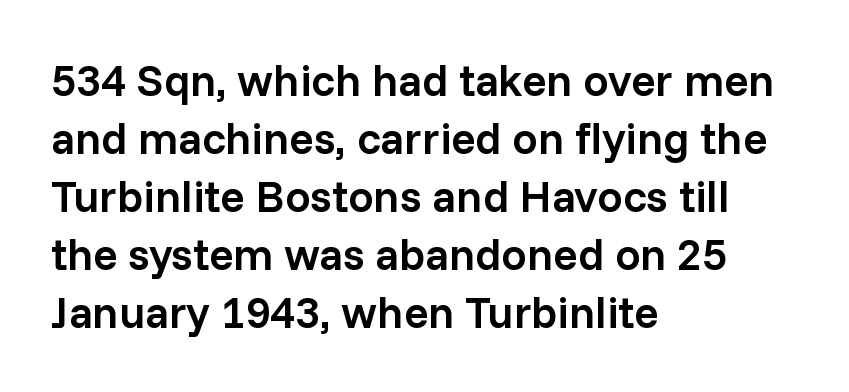
{"serif": "no", "italic": "no", "bold": "semi", "weight": "semibold", "width": "normal", "stroke_contrast": "low", "x_height": "medium", "monospaced": "no", "underline": "no", "align": "left", "line_spacing": "normal", "line_spacing_ratio": 1.29, "letter_spacing": "normal", "letter_spacing_em": 0.0, "glyph_px": 45}
